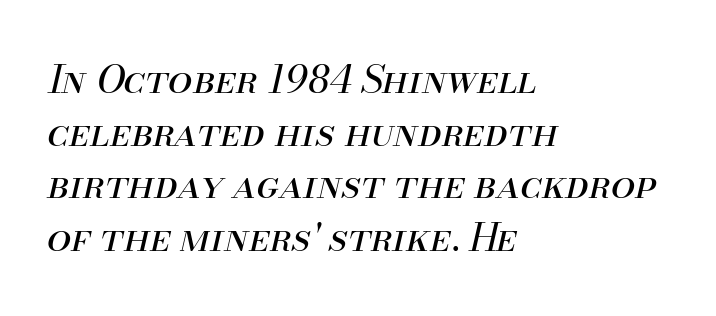
Default kerning and tracking; the words read as compact shapes. The paragraph has a hard left edge and a soft right edge. No letter is thick-stroked: the sample isn't bold. Descenders are the only things crossing below the line. Line spacing here is normal. The rendering applies a slant to the glyphs.
